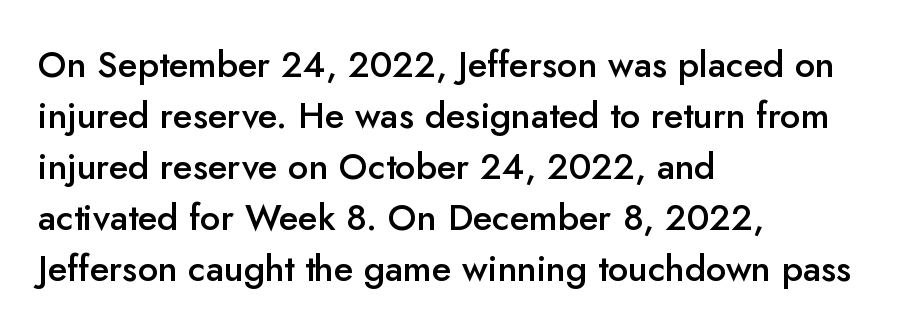
{"serif": "no", "italic": "no", "bold": "semi", "weight": "semibold", "width": "normal", "stroke_contrast": "low", "x_height": "small", "monospaced": "no", "underline": "no", "align": "left", "line_spacing": "normal", "line_spacing_ratio": 1.42, "letter_spacing": "normal", "letter_spacing_em": 0.0, "glyph_px": 36}
